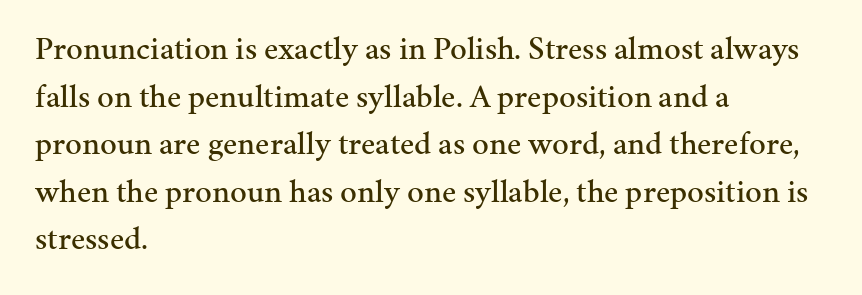
Notice how descenders clear the ascenders below comfortably — that's standard leading. Letters rest on an invisible, unmarked baseline. Letter spacing: default. The specimen reads as upright at a glance. I'd call this a serif setting — the letters wear small feet. Each letter keeps its own natural width here, so spacing adapts to shape.
